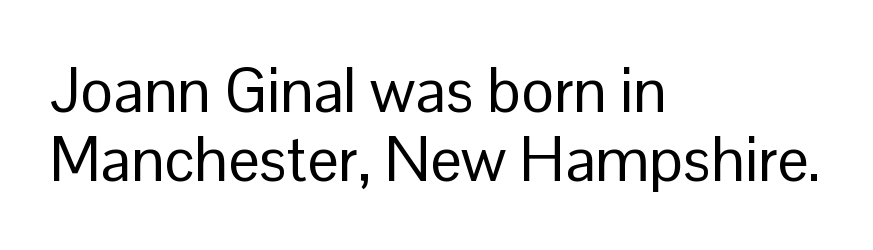
Whoever set this chose condensed vertical rhythm over breathing room. The typeface chosen for these lines omits serifs. Beneath every word, the page is bare. The letters stand upright; this is a roman face.
